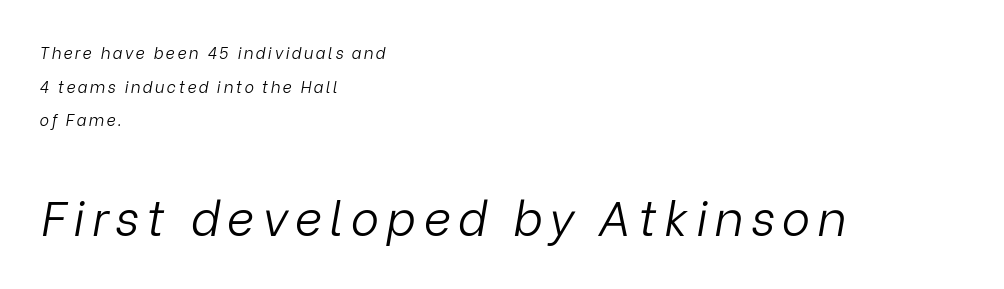
The words here are not underlined. The font sits on the lighter half of the weight spectrum, regular included. Proportional: the letters do not fall into vertical columns. Teacher's note: observe the even left margin — that is flush-left alignment.
